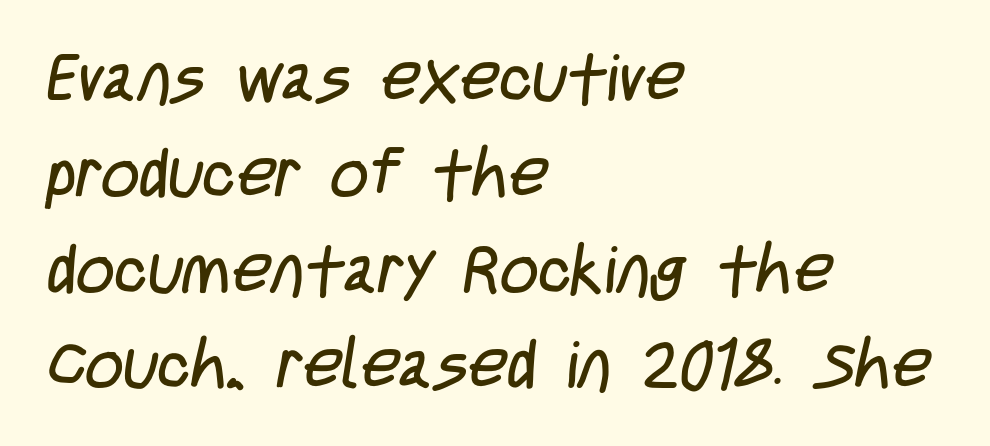
Q: Is the text bold? A: No.
Q: Is the typeface a serif or a sans-serif typeface? A: Sans-serif.
Q: Is the text underlined? A: No.
Q: How is the paragraph aligned? A: Left-aligned.
Q: Is the spacing between letters normal or unusually wide? A: Normal.
Q: Is the spacing between lines tight, normal or loose? A: Normal.
Q: Width (condensed, normal, or wide)? A: Condensed.
Q: Stroke contrast? A: Low.
Q: x-height? A: Large.
Q: Monospaced? A: No.
